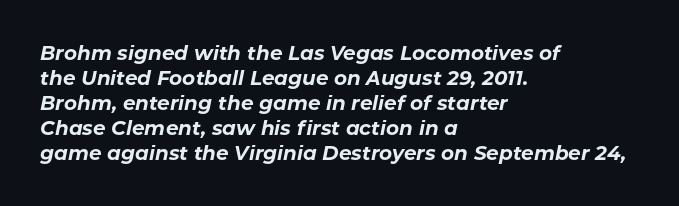
Q: Is the text bold? A: Yes.
Q: Is the text italic (slanted)? A: Yes, it leans right by about 11 degrees.
Q: Is the text underlined? A: No.
Q: How is the paragraph aligned? A: Left-aligned.
Q: Is the spacing between letters normal or unusually wide? A: Normal.
Q: Is the spacing between lines tight, normal or loose? A: Normal.
